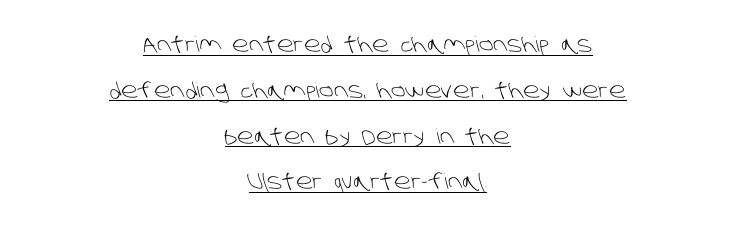
Is this a heavy cut? Hardly; it is regular or lighter. A great deal of white space separates one row of letters from the next. Caption: multi-line text, centered on the measure. A continuous stroke trails under the words, as in a hyperlink. Is the letter spacing exaggerated? No — it looks like the ordinary default.
